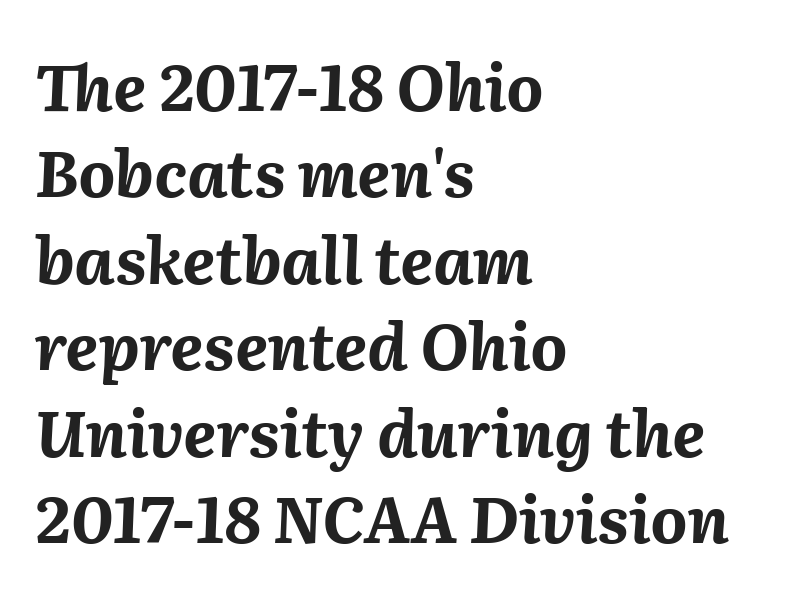
{"italic": "yes", "lean": "right", "slant_degrees": 2, "bold": "yes", "weight": "bold", "width": "normal", "stroke_contrast": "medium", "x_height": "medium", "monospaced": "no", "underline": "no", "align": "left", "line_spacing": "normal", "line_spacing_ratio": 1.35, "letter_spacing": "normal", "letter_spacing_em": 0.0, "glyph_px": 64}
